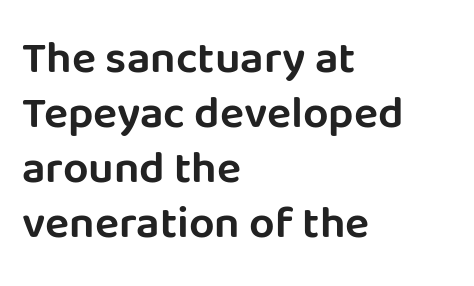
{"serif": "no", "italic": "no", "width": "normal", "stroke_contrast": "low", "x_height": "large", "monospaced": "no", "underline": "no", "align": "left", "line_spacing_ratio": 1.22, "letter_spacing": "normal", "letter_spacing_em": 0.0, "glyph_px": 45}
